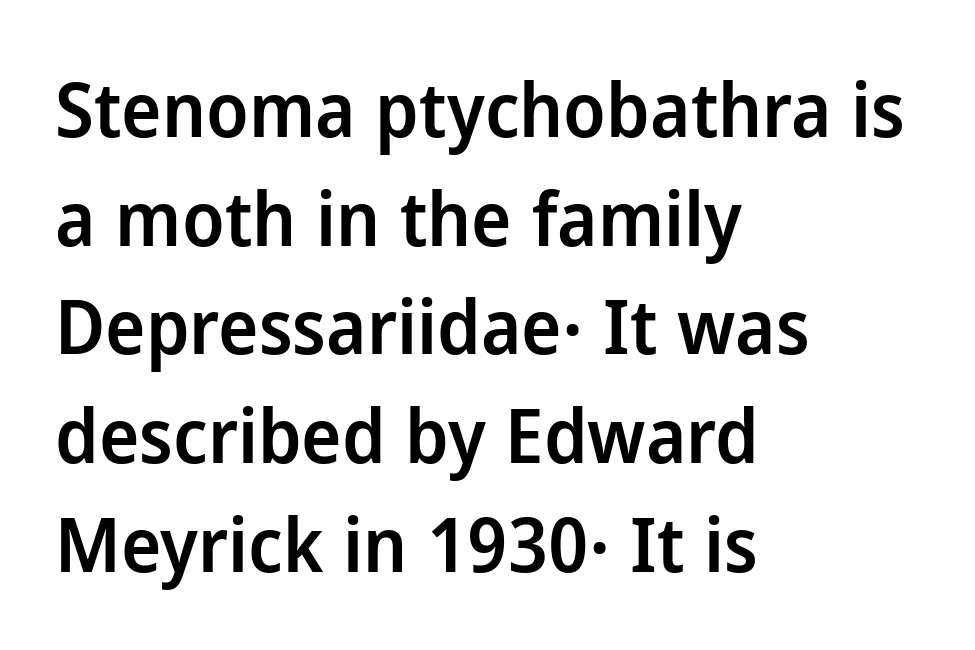
{"serif": "no", "italic": "no", "bold": "semi", "weight": "semibold", "width": "normal", "stroke_contrast": "low", "x_height": "medium", "monospaced": "no", "underline": "no", "align": "left", "line_spacing": "normal", "line_spacing_ratio": 1.43, "letter_spacing": "normal", "letter_spacing_em": 0.0, "glyph_px": 76}
